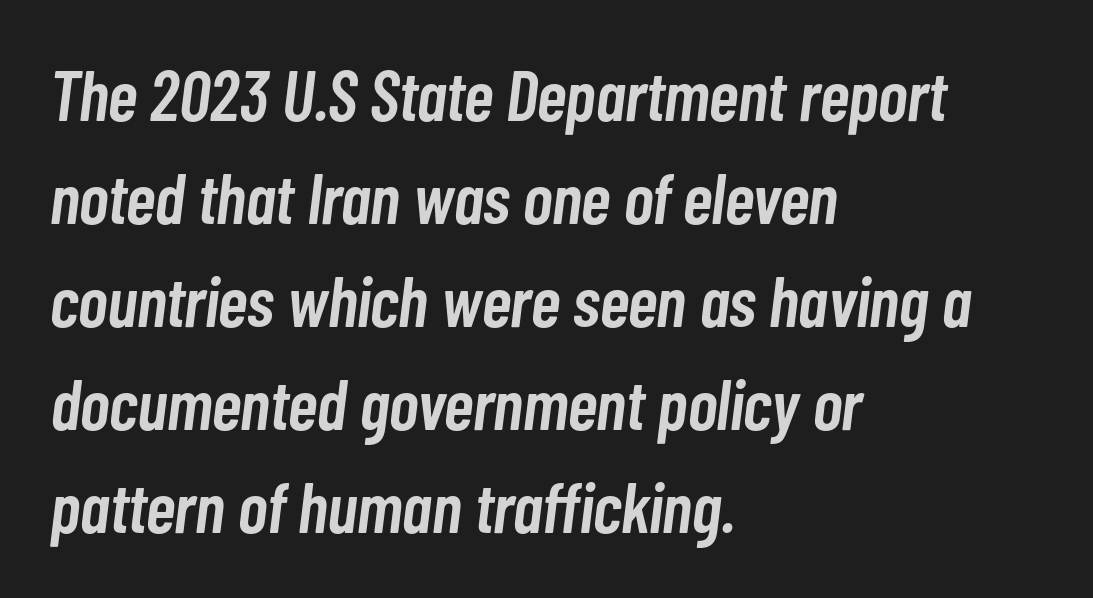
{"italic": "yes", "lean": "right", "slant_degrees": 7, "bold": "semi", "weight": "semibold", "width": "condensed", "stroke_contrast": "low", "x_height": "medium", "monospaced": "no", "underline": "no", "align": "left", "line_spacing": "normal", "line_spacing_ratio": 1.45, "letter_spacing": "normal", "letter_spacing_em": 0.0, "glyph_px": 71}
